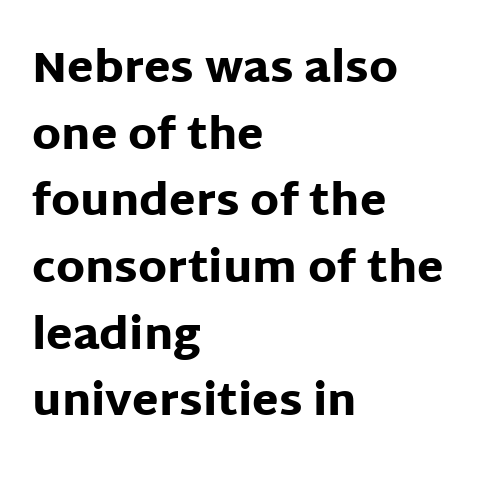
{"serif": "no", "italic": "no", "bold": "yes", "weight": "heavy", "width": "normal", "stroke_contrast": "low", "x_height": "large", "monospaced": "no", "underline": "no", "align": "left", "line_spacing": "normal", "line_spacing_ratio": 1.55, "letter_spacing": "normal", "letter_spacing_em": 0.0, "glyph_px": 43}
